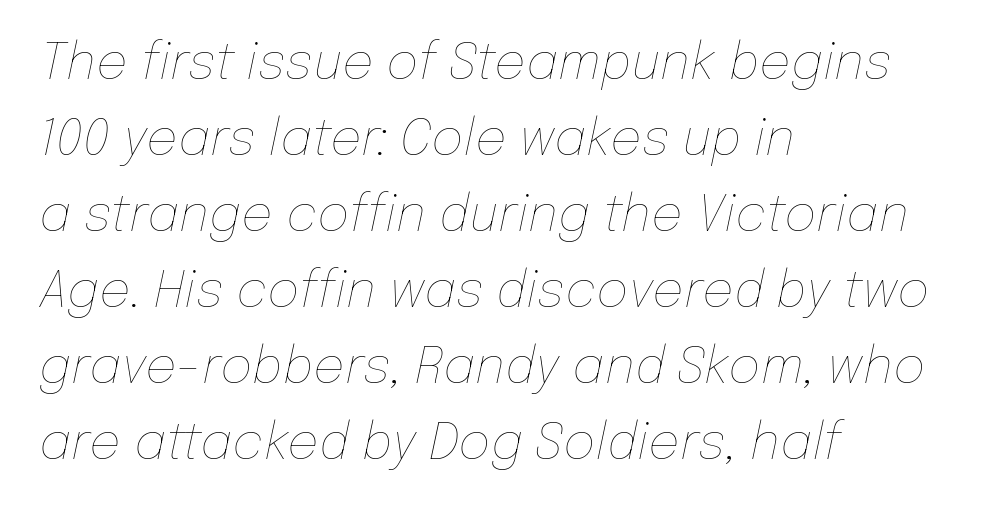
Q: Is the text bold? A: No.
Q: Is the text italic (slanted)? A: Yes, it leans right by about 12 degrees.
Q: Is the text underlined? A: No.
Q: How is the paragraph aligned? A: Left-aligned.
Q: Is the spacing between letters normal or unusually wide? A: Normal.
Q: Is the spacing between lines tight, normal or loose? A: Normal.
Q: Width (condensed, normal, or wide)? A: Normal.
Q: Stroke contrast? A: Low.
Q: x-height? A: Medium.
Q: Monospaced? A: No.
